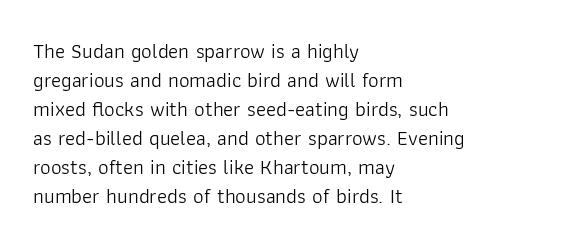
The image shows 21 px text type, upright; set left-aligned, normal line spacing (1.38x), normal letter spacing, not underlined.
